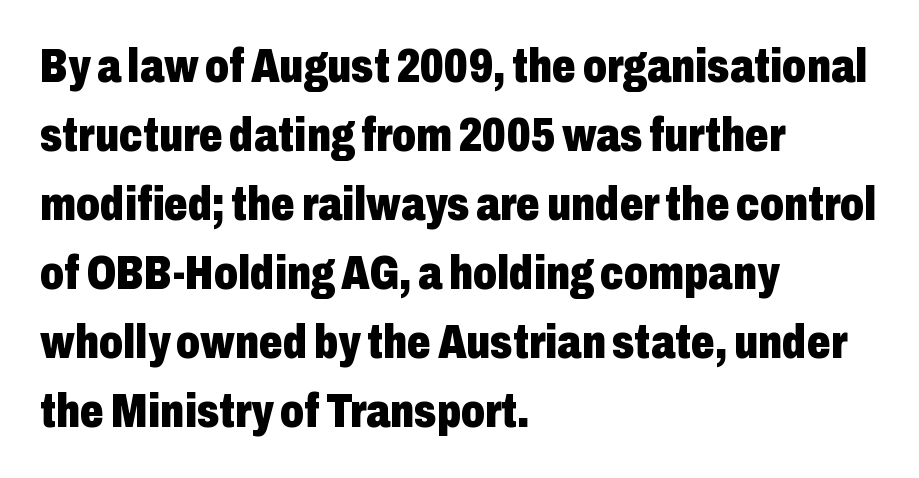
The image shows 47 px heavy, condensed sans-serif type, upright; set left-aligned, normal line spacing (1.47x), normal letter spacing, not underlined; low stroke contrast and a medium x-height.
